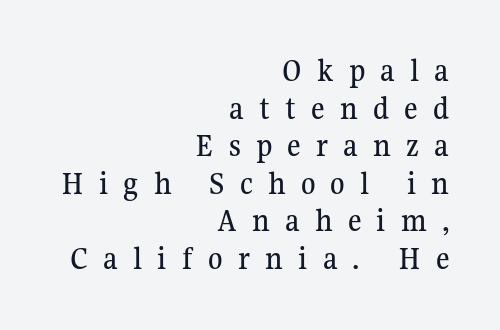
{"serif": "yes", "italic": "no", "width": "normal", "stroke_contrast": "medium", "x_height": "medium", "monospaced": "no", "underline": "no", "align": "right", "line_spacing": "tight", "line_spacing_ratio": 1.14, "letter_spacing": "wide", "letter_spacing_em": 0.46, "glyph_px": 33}
